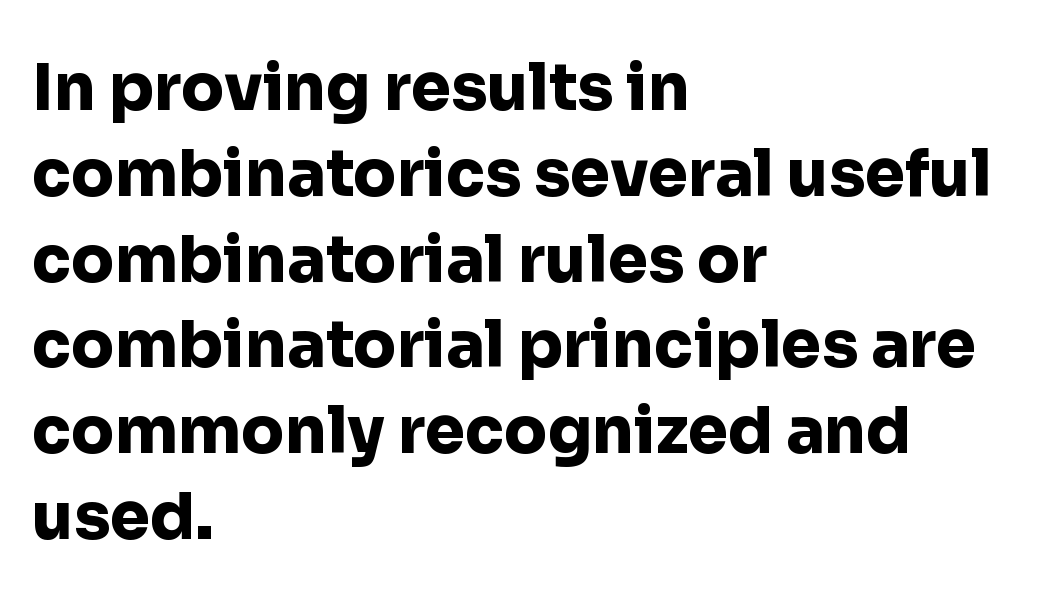
Q: Is the text bold? A: Yes.
Q: Is the text italic (slanted)? A: No, it is upright.
Q: Is the typeface a serif or a sans-serif typeface? A: Sans-serif.
Q: Is the text underlined? A: No.
Q: How is the paragraph aligned? A: Left-aligned.
Q: Is the spacing between letters normal or unusually wide? A: Normal.
Q: Is the spacing between lines tight, normal or loose? A: Normal.
Q: Width (condensed, normal, or wide)? A: Normal.
Q: Stroke contrast? A: Low.
Q: x-height? A: Medium.
Q: Monospaced? A: No.
